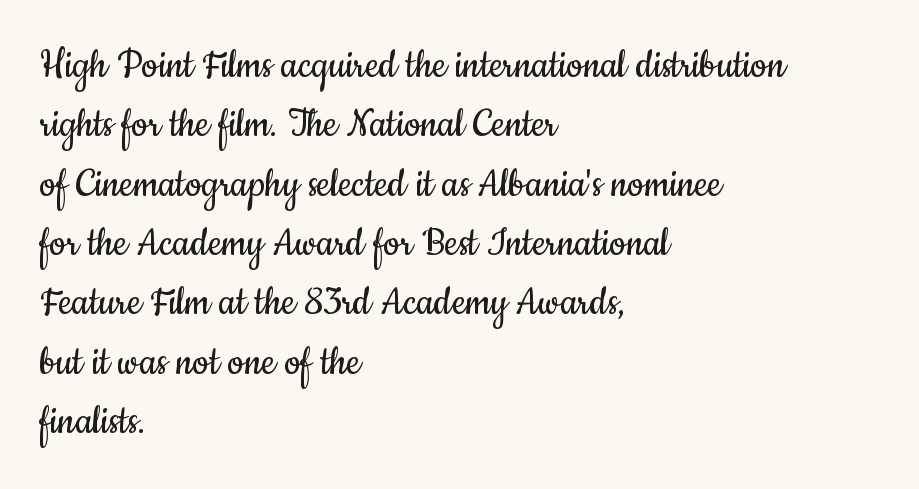
Note the varied advance widths — an 'i' is clearly narrower than an 'm'. The space beneath each line is pristine and unruled. No heavy texture on the line: the type isn't bold. Rows of type keep a routine distance in the vertical direction.
